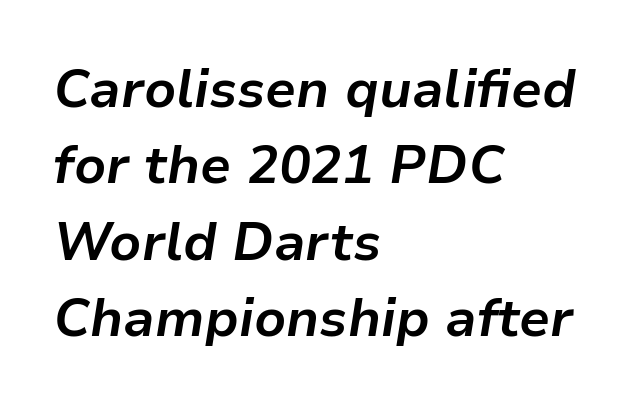
{"italic": "yes", "lean": "right", "slant_degrees": 9, "bold": "yes", "weight": "bold", "width": "normal", "stroke_contrast": "low", "x_height": "medium", "monospaced": "no", "underline": "no", "align": "left", "line_spacing": "normal", "line_spacing_ratio": 1.44, "letter_spacing": "normal", "letter_spacing_em": 0.0, "glyph_px": 53}
